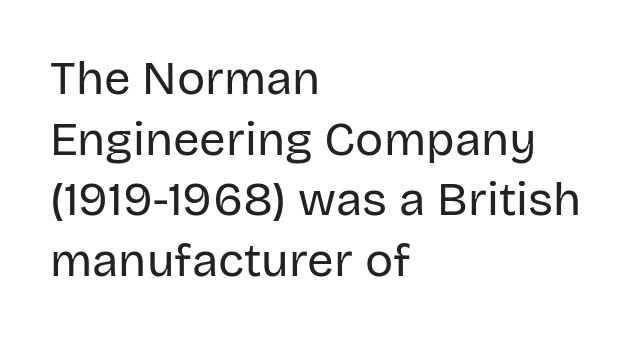
{"serif": "no", "italic": "no", "bold": "no", "weight": "regular", "width": "normal", "stroke_contrast": "low", "x_height": "large", "monospaced": "no", "underline": "no", "align": "left", "line_spacing": "normal", "line_spacing_ratio": 1.29, "letter_spacing": "normal", "letter_spacing_em": 0.0, "glyph_px": 47}
